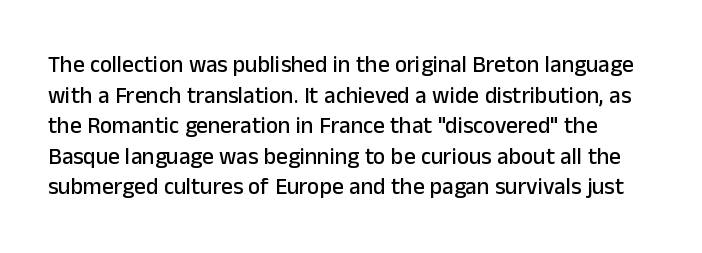
Q: Is the text italic (slanted)? A: No, it is upright.
Q: Is the text underlined? A: No.
Q: Is the spacing between letters normal or unusually wide? A: Normal.
Q: Is the spacing between lines tight, normal or loose? A: Normal.
